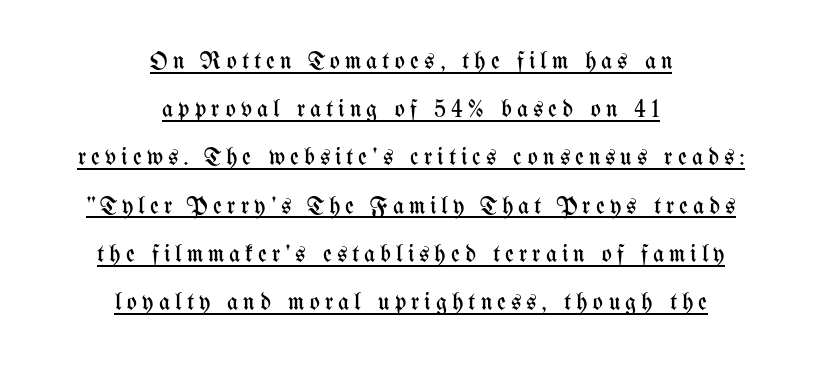
{"italic": "no", "bold": "no", "underline": "yes", "align": "center", "line_spacing": "loose", "line_spacing_ratio": 2.01, "letter_spacing": "wide", "letter_spacing_em": 0.21, "glyph_px": 24}
